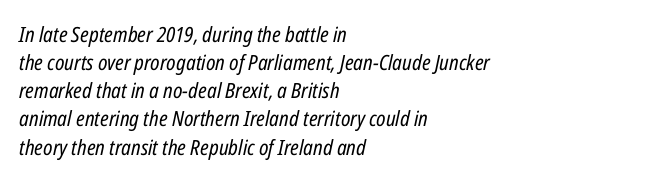
On a weight scale, this lands at 450 or below. The words here are not underlined. Line spacing here is normal. Slanted lettering throughout. In terms of letterspacing, this is plain default setting.
